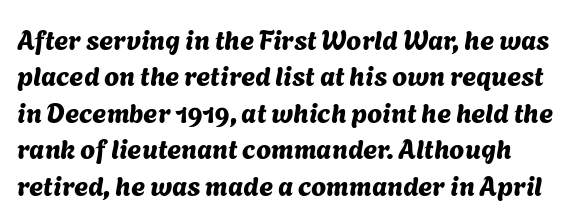
The image shows 27 px text type; set normal line spacing (1.35x), normal letter spacing, not underlined.
